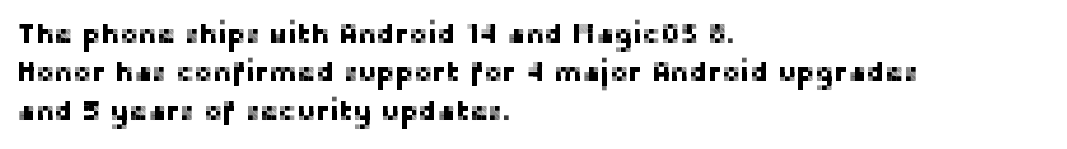
The image shows 28 px sans-serif type, upright; set left-aligned, normal line spacing (1.37x), normal letter spacing, not underlined; low stroke contrast and a medium x-height.
